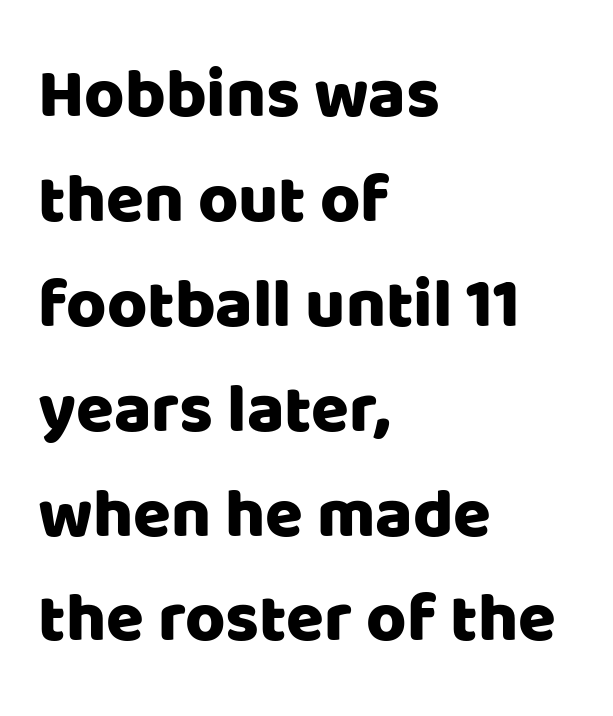
{"serif": "no", "italic": "no", "width": "normal", "stroke_contrast": "low", "x_height": "large", "monospaced": "no", "underline": "no", "align": "left", "line_spacing": "normal", "line_spacing_ratio": 1.52, "letter_spacing": "normal", "letter_spacing_em": 0.0, "glyph_px": 69}
